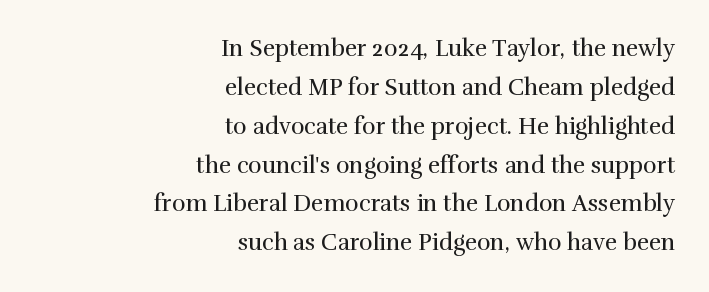
Does extra space separate the letters? No, they use regular spacing. Weight class: somewhere from thin through regular. The designer left line spacing at the default. Plain, unruled lines of type. If you drew a ruler down the right edge, every line would touch it. The lettering holds an erect, upright posture throughout.
